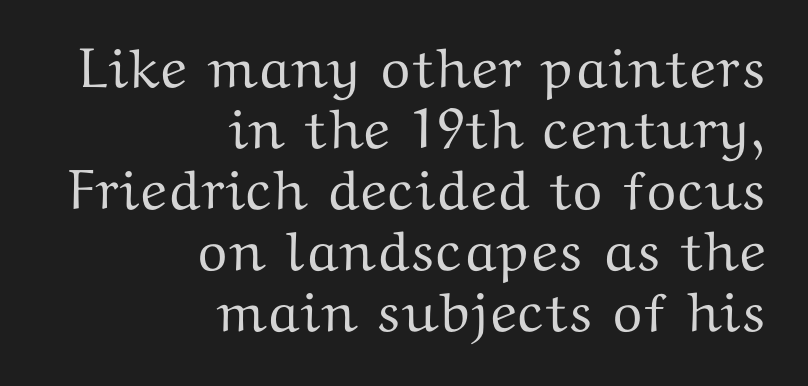
{"serif": "yes", "italic": "no", "width": "wide", "stroke_contrast": "medium", "x_height": "medium", "monospaced": "no", "underline": "no", "align": "right", "line_spacing": "tight", "line_spacing_ratio": 1.09, "letter_spacing": "normal", "letter_spacing_em": 0.0, "glyph_px": 56}
